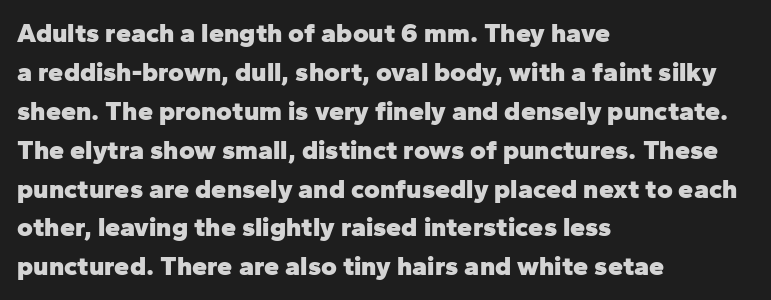
{"italic": "no", "bold": "yes", "underline": "no", "align": "left", "line_spacing": "normal", "line_spacing_ratio": 1.44, "letter_spacing": "normal", "letter_spacing_em": 0.0, "glyph_px": 27}
